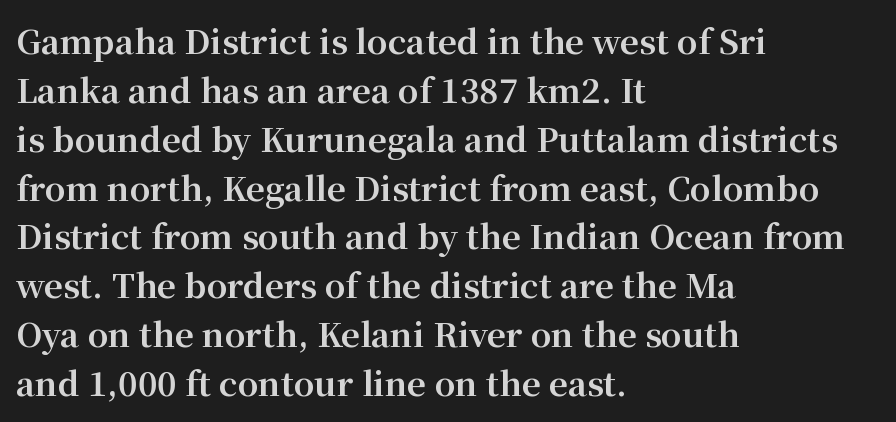
Notice how the passage keeps a crisp vertical edge on the left only. Clear beneath every line of the passage. The lettering stays uniformly vertical, giving the passage a roman look. Strokes here are thick enough to call this a true bold. Think of a printed novel: that variable character pitch is what you see here.
